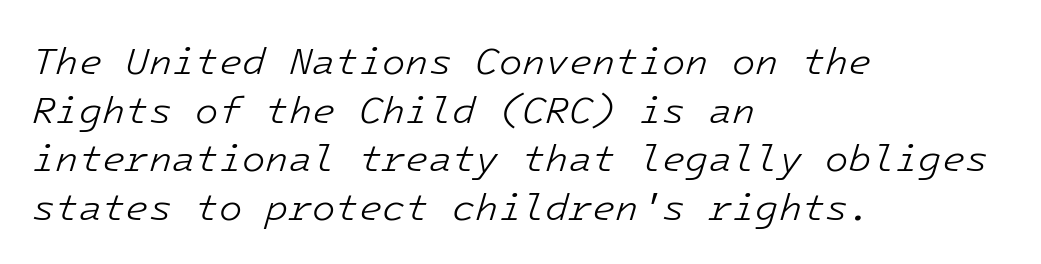
Underlining? Definitely not there. Slant detected: the letters are inclined. A light-to-regular cut is what we see here. These lines stack with their left ends in a neat column.
